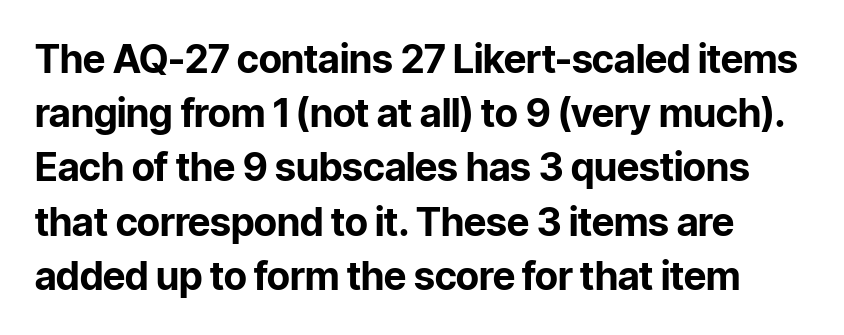
{"serif": "no", "italic": "no", "bold": "yes", "weight": "bold", "width": "normal", "stroke_contrast": "low", "x_height": "medium", "monospaced": "no", "underline": "no", "line_spacing": "normal", "line_spacing_ratio": 1.39, "letter_spacing": "normal", "letter_spacing_em": 0.0, "glyph_px": 39}
